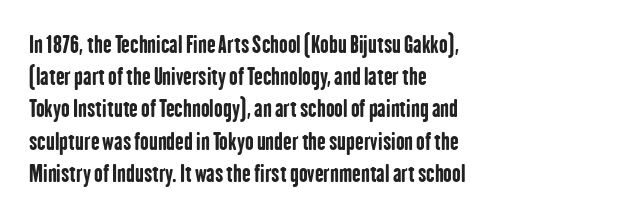
Teacher's note: observe the even left margin — that is flush-left alignment. Tracking here is standard; glyphs follow each other at the usual distance. Horizontal bands of white between lines are of average thickness. Is the type bold? Yes — the strokes are clearly thick and heavy. This is the regular roman posture of the typeface.
